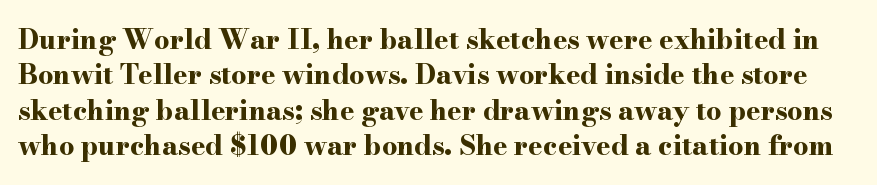
{"italic": "no", "bold": "yes", "underline": "no", "line_spacing": "normal", "line_spacing_ratio": 1.31, "letter_spacing": "normal", "letter_spacing_em": 0.0, "glyph_px": 27}
